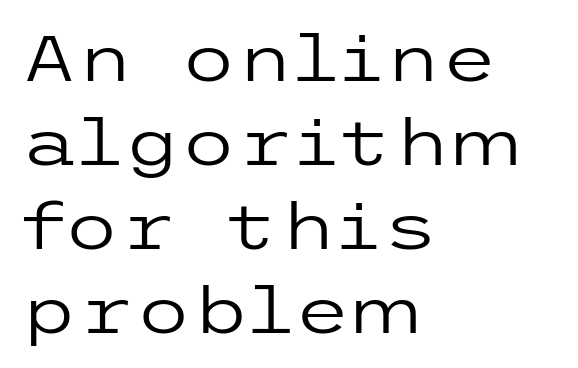
{"serif": "no", "italic": "no", "bold": "no", "weight": "regular", "width": "wide", "stroke_contrast": "low", "x_height": "medium", "underline": "no", "align": "left", "line_spacing": "normal", "line_spacing_ratio": 1.29, "letter_spacing": "normal", "letter_spacing_em": 0.0, "glyph_px": 65}
